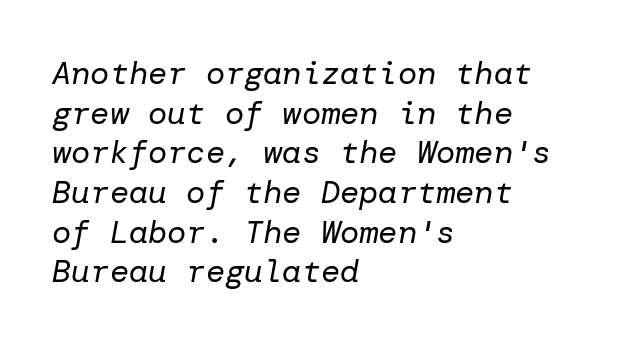
{"italic": "yes", "lean": "right", "slant_degrees": 10, "bold": "no", "weight": "regular", "width": "normal", "stroke_contrast": "low", "x_height": "medium", "underline": "no", "align": "left", "line_spacing_ratio": 1.24, "letter_spacing": "normal", "letter_spacing_em": 0.0, "glyph_px": 32}
